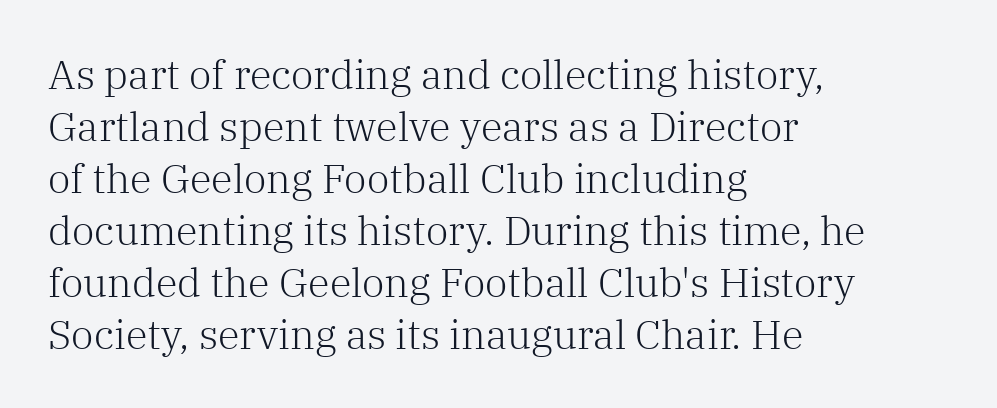
The image shows 40 px light serif type, upright; set left-aligned, normal line spacing (1.3x), normal letter spacing, not underlined; low stroke contrast and a medium x-height.
